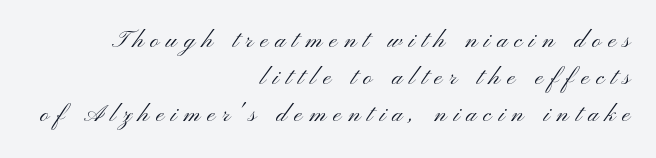
The image shows 24 px text type; set right-aligned, normal line spacing (1.55x), unusually wide letter spacing (+0.3 em), not underlined.
